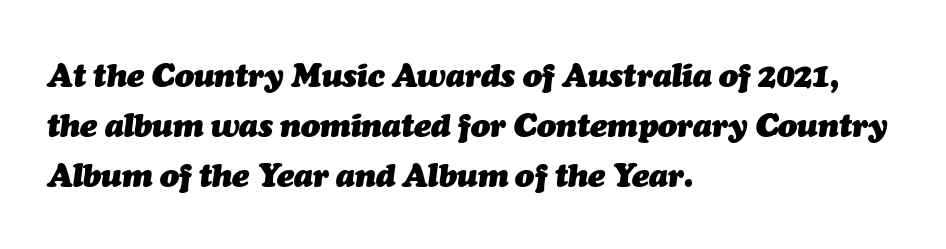
Q: Is the text bold? A: Yes.
Q: Is the text italic (slanted)? A: Yes, it leans right by about 7 degrees.
Q: Is the text underlined? A: No.
Q: How is the paragraph aligned? A: Left-aligned.
Q: Is the spacing between letters normal or unusually wide? A: Normal.
Q: Is the spacing between lines tight, normal or loose? A: Normal.
Q: Width (condensed, normal, or wide)? A: Normal.
Q: Stroke contrast? A: Medium.
Q: x-height? A: Medium.
Q: Monospaced? A: No.
